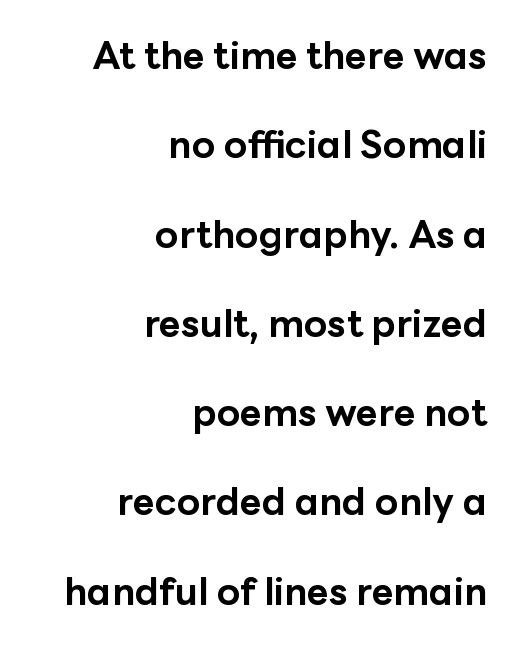
Look at the stroke-to-counter ratio: heavy, a bold. Observe the ordinary spacing: letters are neighbours, not strangers. Is this a fixed-width face? No — the glyphs have proportional, varying widths. The designer dialed line spacing up above the default. A bare baseline throughout the passage.
